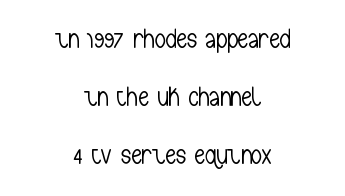
Look at the tracking — it's just the regular setting, nothing added. Leftover space on each line is divided equally before and after the words. Rendered with straight, roman letterforms. Any mark beneath the type? The region is blank.
